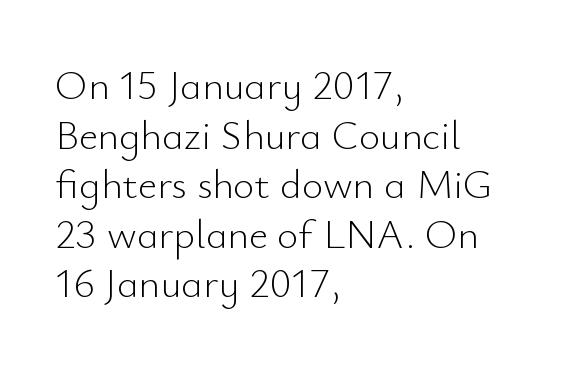
A light-to-regular cut is what we see here. The typeface chosen for these lines omits serifs. This sample uses an upright cut, with every glyph sitting square on the baseline. No word sits above an underline. Character widths vary here, with narrow letters taking less room than wide ones. Compared with typical body copy, the letter spacing here is the same.
